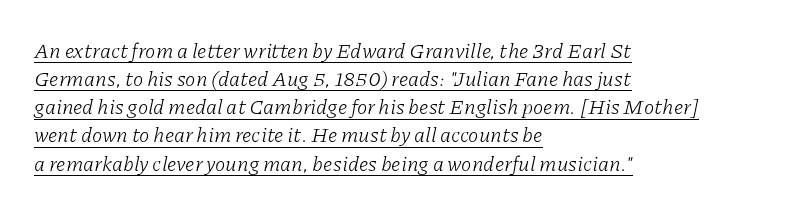
Q: Is the text bold? A: No.
Q: Is the text italic (slanted)? A: Yes, it leans right by about 11 degrees.
Q: Is the text underlined? A: Yes.
Q: How is the paragraph aligned? A: Left-aligned.
Q: Is the spacing between letters normal or unusually wide? A: Normal.
Q: Is the spacing between lines tight, normal or loose? A: Normal.
